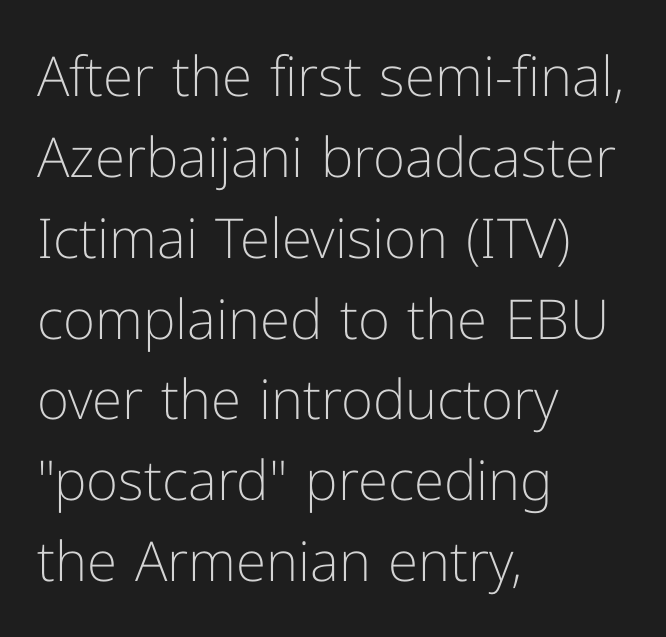
Glyph-to-glyph distance matches everyday printed text. This rendering features lettering with no underline. The passage shown stacks its lines at a standard gap. The typeface has the unassuming heft of standard copy or less. The letters stand upright; this is a roman face.
